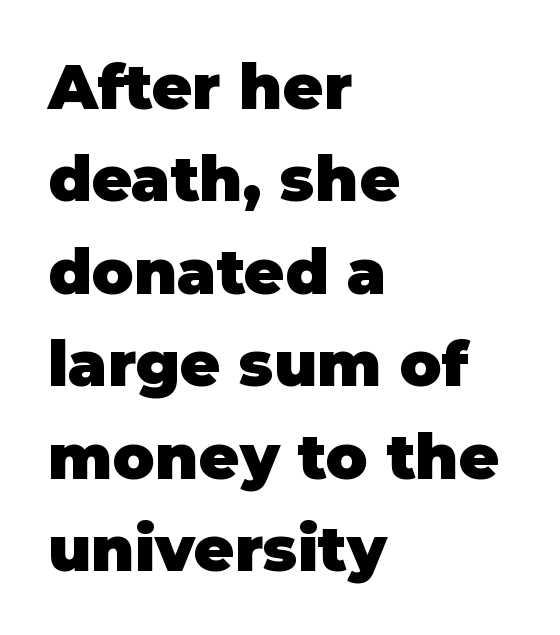
{"serif": "no", "italic": "no", "bold": "yes", "weight": "heavy", "width": "normal", "stroke_contrast": "low", "x_height": "large", "monospaced": "no", "underline": "no", "align": "left", "line_spacing": "normal", "line_spacing_ratio": 1.49, "letter_spacing": "normal", "letter_spacing_em": 0.0, "glyph_px": 62}
